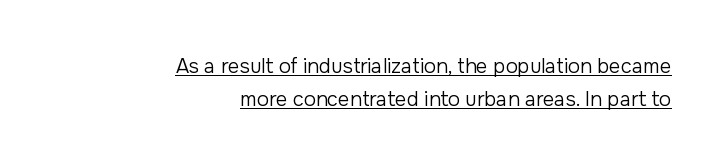
{"italic": "no", "bold": "no", "underline": "yes", "align": "right", "line_spacing": "normal", "line_spacing_ratio": 1.65, "letter_spacing": "normal", "letter_spacing_em": 0.0, "glyph_px": 20}
